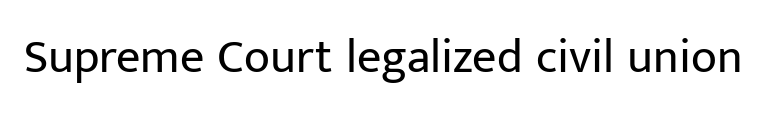
The image shows 48 px regular-weight sans-serif type, upright; set normal letter spacing, not underlined; low stroke contrast and a medium x-height.
